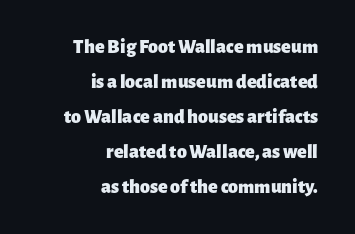
The image shows 20 px bold type, upright; set right-aligned, line spacing 1.75x, normal letter spacing, not underlined.
